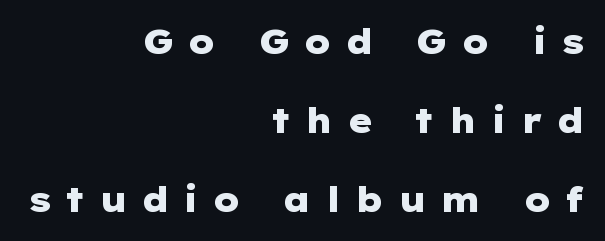
What stands out about the letter spacing? Its width — letters are far apart. Each glyph is drawn with heavy, bold strokes. The space beneath each line is pristine and unruled. Notice the wide empty band between every row — that's loose leading. Nope, not italic — everything's standing straight.
